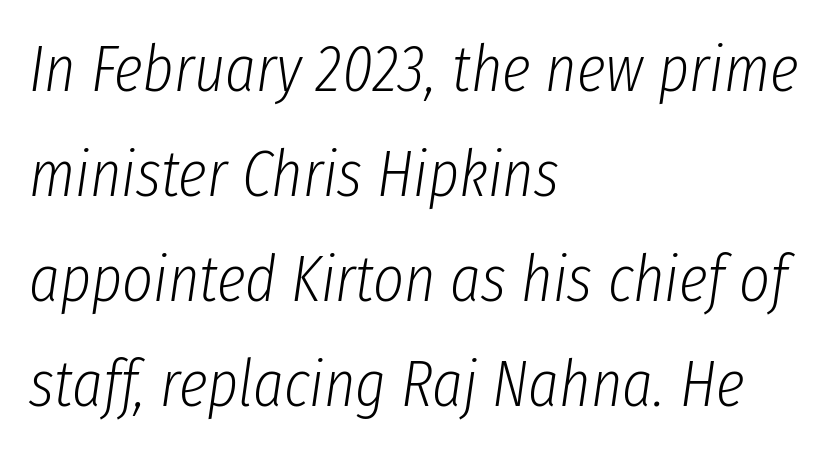
Q: Is the text bold? A: No.
Q: Is the text italic (slanted)? A: Yes, it leans right by about 8 degrees.
Q: Is the text underlined? A: No.
Q: How is the paragraph aligned? A: Left-aligned.
Q: Is the spacing between letters normal or unusually wide? A: Normal.
Q: Is the spacing between lines tight, normal or loose? A: Normal.
Q: Width (condensed, normal, or wide)? A: Condensed.
Q: Stroke contrast? A: Low.
Q: x-height? A: Medium.
Q: Monospaced? A: No.
